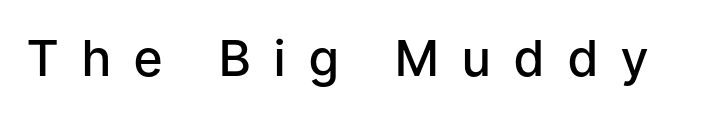
{"serif": "no", "italic": "no", "bold": "semi", "weight": "semibold", "width": "normal", "stroke_contrast": "low", "x_height": "medium", "monospaced": "no", "underline": "no", "letter_spacing": "wide", "letter_spacing_em": 0.47, "glyph_px": 50}
